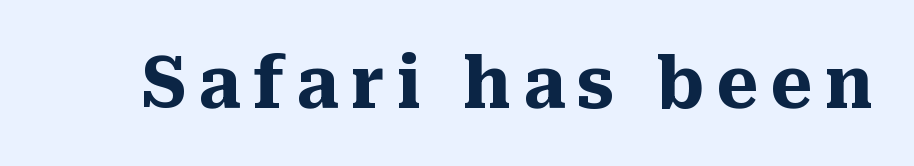
{"serif": "yes", "italic": "no", "bold": "yes", "weight": "heavy", "width": "normal", "stroke_contrast": "medium", "x_height": "medium", "monospaced": "no", "underline": "no", "glyph_px": 71}
